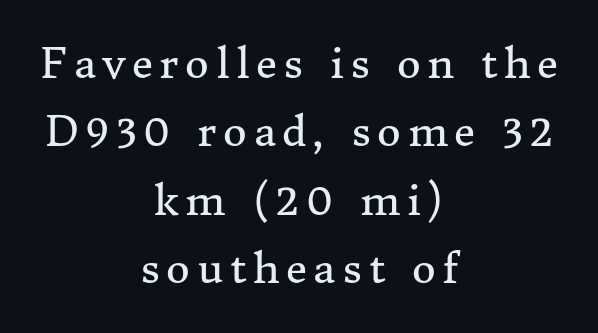
Q: Is the text bold? A: No.
Q: Is the text italic (slanted)? A: No, it is upright.
Q: Is the typeface a serif or a sans-serif typeface? A: Serif.
Q: Is the text underlined? A: No.
Q: How is the paragraph aligned? A: Centered.
Q: Is the spacing between lines tight, normal or loose? A: Normal.
Q: Width (condensed, normal, or wide)? A: Normal.
Q: Stroke contrast? A: Medium.
Q: x-height? A: Medium.
Q: Monospaced? A: No.
